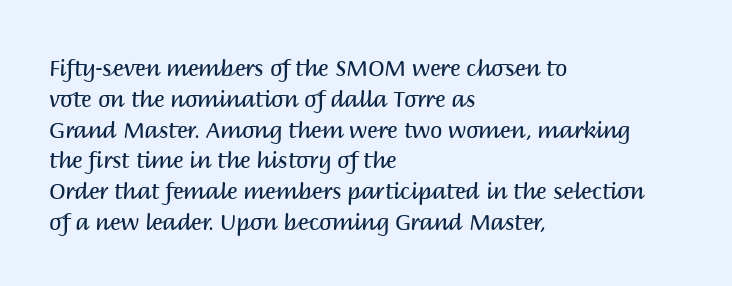
Q: Is the text bold? A: No.
Q: Is the text italic (slanted)? A: Yes.
Q: Is the text underlined? A: No.
Q: How is the paragraph aligned? A: Left-aligned.
Q: Is the spacing between letters normal or unusually wide? A: Normal.
Q: Is the spacing between lines tight, normal or loose? A: Normal.
